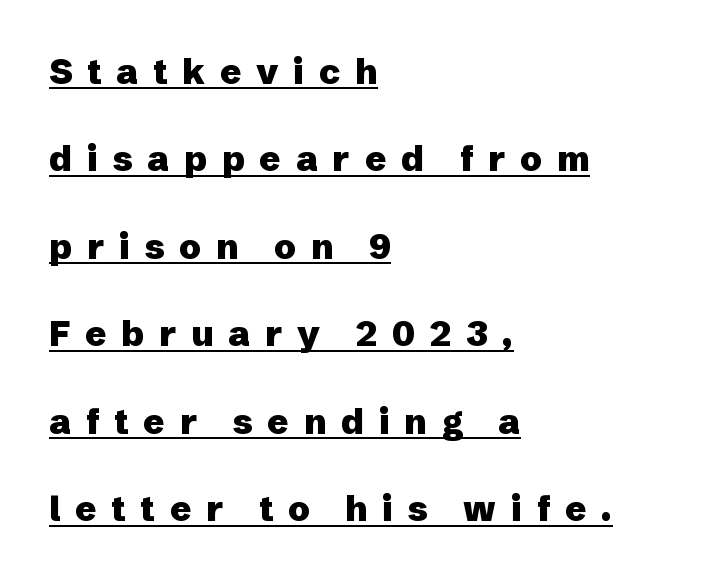
Q: Is the text bold? A: Yes.
Q: Is the text italic (slanted)? A: No, it is upright.
Q: Is the typeface a serif or a sans-serif typeface? A: Sans-serif.
Q: Is the text underlined? A: Yes.
Q: How is the paragraph aligned? A: Left-aligned.
Q: Is the spacing between letters normal or unusually wide? A: Unusually wide.
Q: Is the spacing between lines tight, normal or loose? A: Loose.
Q: Width (condensed, normal, or wide)? A: Normal.
Q: Stroke contrast? A: Low.
Q: x-height? A: Medium.
Q: Monospaced? A: No.
